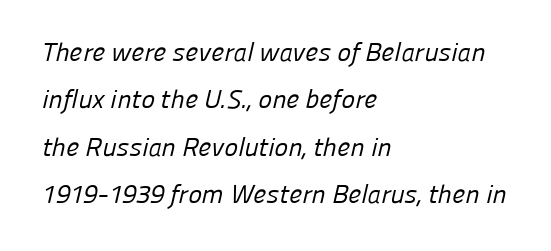
Q: Is the text bold? A: No.
Q: Is the text underlined? A: No.
Q: How is the paragraph aligned? A: Left-aligned.
Q: Is the spacing between letters normal or unusually wide? A: Normal.
